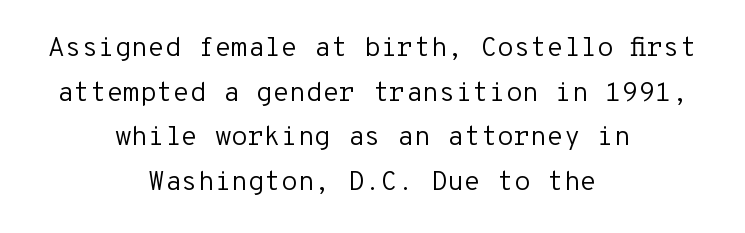
Summary of vertical rhythm: regular, with standard interline spacing. The gaps between neighbouring characters are ordinary and unremarkable. Honestly, there is no underline to notice here at all. Weight: regular or lighter.
